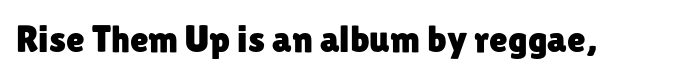
Q: Is the text italic (slanted)? A: No, it is upright.
Q: Is the typeface a serif or a sans-serif typeface? A: Sans-serif.
Q: Is the text underlined? A: No.
Q: Is the spacing between letters normal or unusually wide? A: Normal.
Q: Width (condensed, normal, or wide)? A: Normal.
Q: Stroke contrast? A: Low.
Q: x-height? A: Medium.
Q: Monospaced? A: No.
